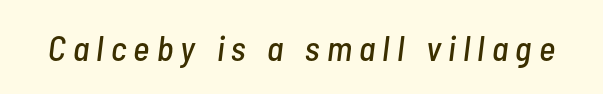
The image shows 35 px condensed type, italic (leaning right); set unusually wide letter spacing (+0.21 em), not underlined; low stroke contrast and a medium x-height.
